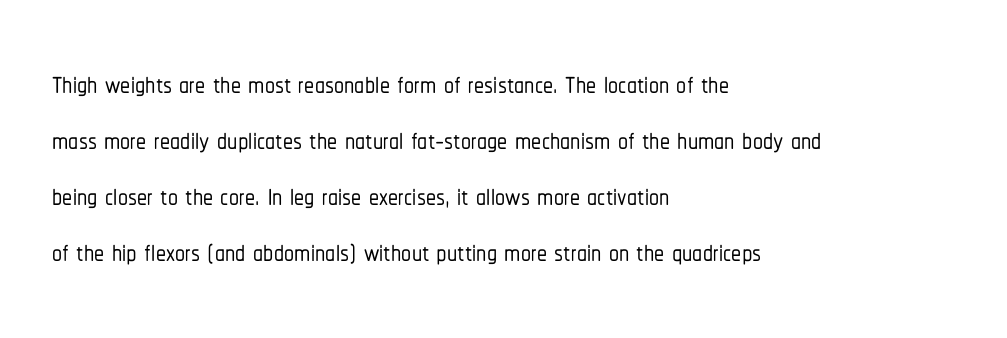
{"serif": "no", "italic": "no", "width": "condensed", "stroke_contrast": "low", "x_height": "medium", "monospaced": "no", "underline": "no", "align": "left", "line_spacing": "normal", "line_spacing_ratio": 1.4, "letter_spacing": "normal", "letter_spacing_em": 0.0, "glyph_px": 40}
